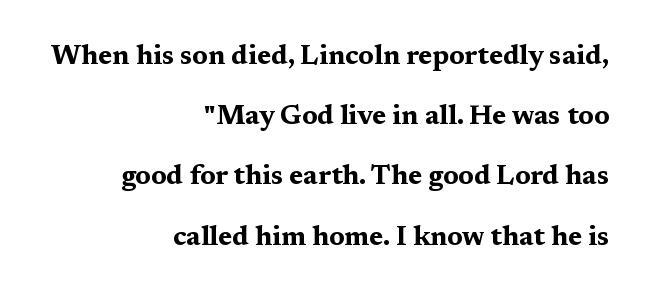
{"italic": "no", "bold": "yes", "underline": "no", "align": "right", "line_spacing": "loose", "line_spacing_ratio": 2.23, "letter_spacing": "normal", "letter_spacing_em": 0.0, "glyph_px": 27}
